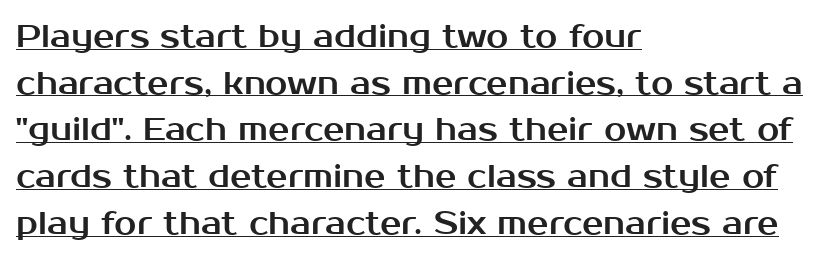
{"serif": "no", "italic": "no", "width": "normal", "stroke_contrast": "medium", "x_height": "medium", "monospaced": "no", "underline": "yes", "align": "left", "line_spacing": "normal", "line_spacing_ratio": 1.46, "letter_spacing": "normal", "letter_spacing_em": 0.0, "glyph_px": 32}
